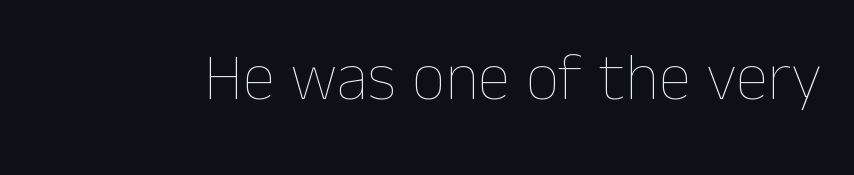
The font sits on the lighter half of the weight spectrum, regular included. You can tell it's not italic because the verticals are truly vertical. Nobody drew a line under any word here. Honestly, the letter spacing is just normal — you wouldn't notice it. Do the characters align in a grid? No, the font is proportional.
